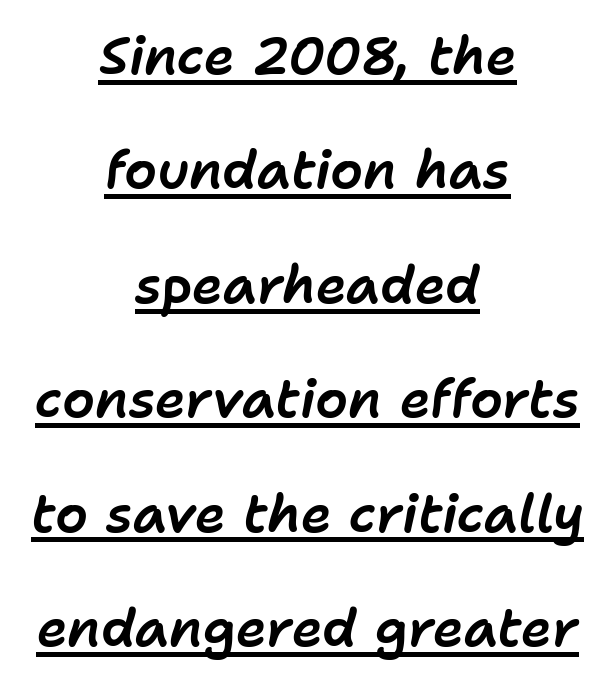
{"italic": "yes", "lean": "right", "slant_degrees": 11, "width": "normal", "stroke_contrast": "low", "x_height": "medium", "monospaced": "no", "underline": "yes", "align": "center", "line_spacing": "loose", "line_spacing_ratio": 2.2, "letter_spacing": "normal", "letter_spacing_em": 0.0, "glyph_px": 52}
